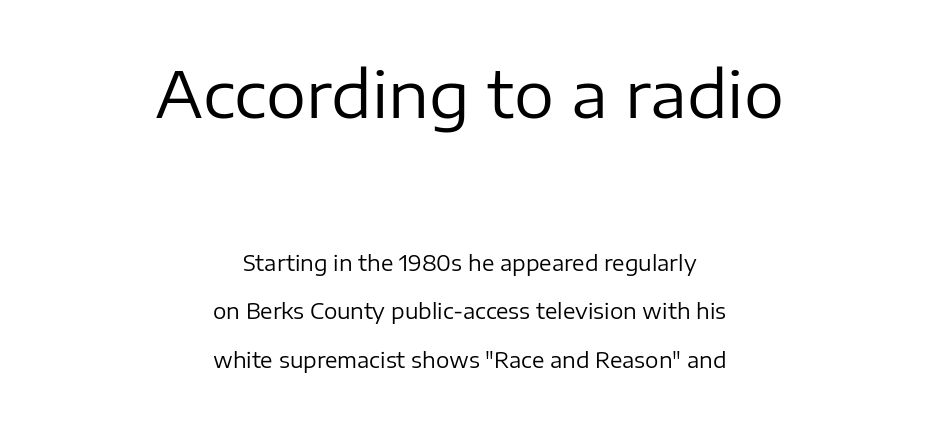
How are the letters spaced? Ordinarily, with no added tracking. Visually the block forms a symmetrical silhouette, jagged on both flanks. The cut favours lightness, reaching ordinary text weight at its darkest. Type size steps down from the first block to the second.
